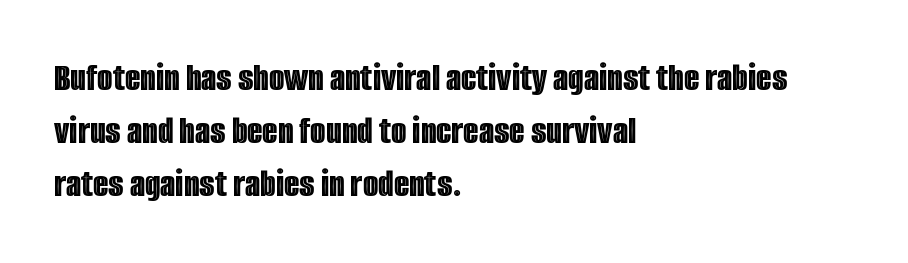
Clear beneath every line of the passage. This rendering leaves character spacing at its baseline value. Does the leading feel generous? No, just average. Tall strokes in this sample are plumb rather than angled.
